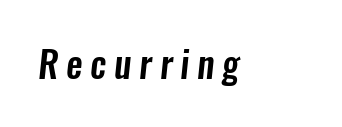
Q: Is the typeface a serif or a sans-serif typeface? A: Sans-serif.
Q: Is the text underlined? A: No.
Q: Is the spacing between letters normal or unusually wide? A: Unusually wide.
Q: Width (condensed, normal, or wide)? A: Condensed.
Q: Stroke contrast? A: Low.
Q: x-height? A: Medium.
Q: Monospaced? A: No.
